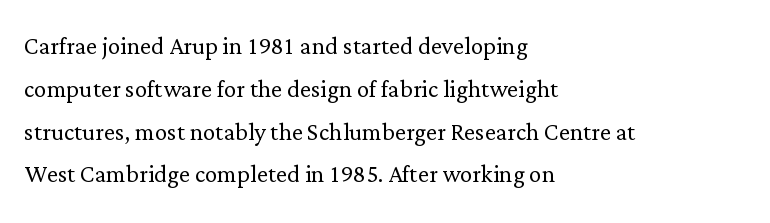
{"serif": "yes", "italic": "no", "bold": "no", "weight": "light", "width": "normal", "stroke_contrast": "low", "x_height": "medium", "monospaced": "no", "underline": "no", "align": "left", "line_spacing": "normal", "line_spacing_ratio": 1.38, "letter_spacing": "normal", "letter_spacing_em": 0.0, "glyph_px": 31}
